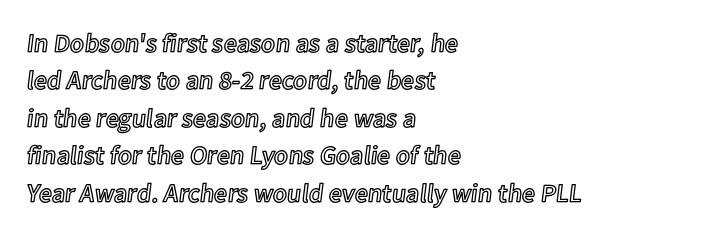
A typesetter would call this zero additional tracking. The string is rendered with underlining switched off. Reading down the block, your eye returns to a fixed left position each line. The lines sit at an ordinary, default distance from one another.
